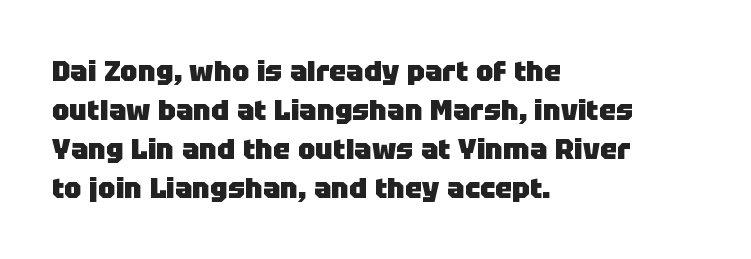
{"serif": "no", "italic": "no", "bold": "yes", "weight": "heavy", "width": "normal", "stroke_contrast": "low", "x_height": "large", "monospaced": "no", "underline": "no", "align": "left", "line_spacing": "normal", "line_spacing_ratio": 1.34, "letter_spacing": "normal", "letter_spacing_em": 0.0, "glyph_px": 29}
